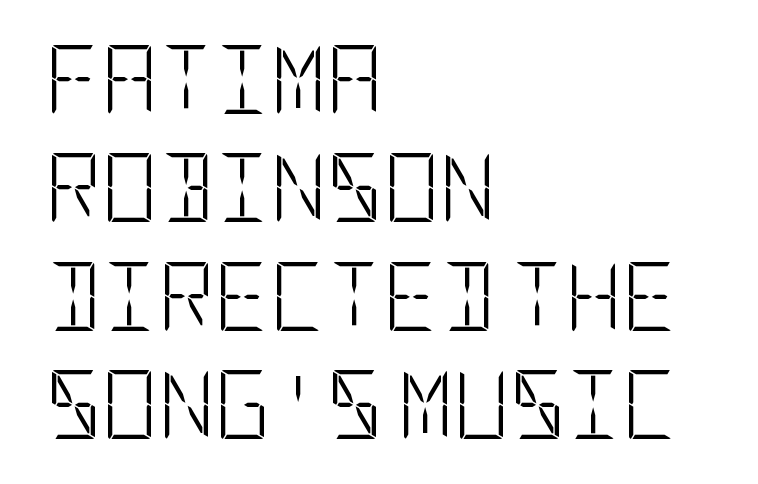
Is this a sans? Yes — the strokes have no serifs. The passage shown is not bold in any degree. Bare-footed words on every line. The vertical gap from one line to the next is medium.
